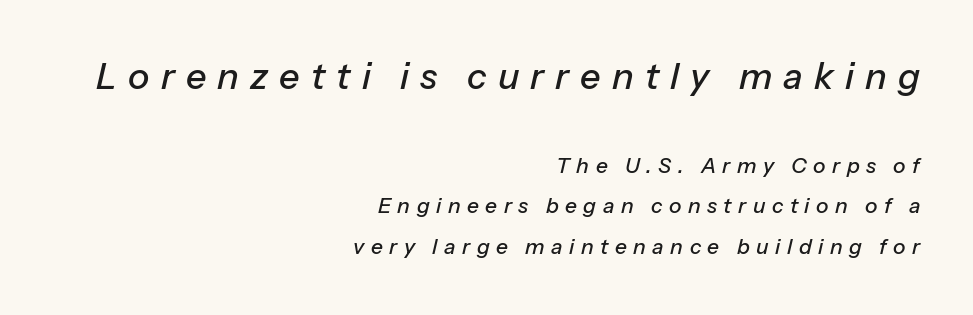
Q: Is the text italic (slanted)? A: Yes, it leans right by about 13 degrees.
Q: Is the text underlined? A: No.
Q: How is the paragraph aligned? A: Right-aligned.
Q: Is the spacing between letters normal or unusually wide? A: Unusually wide.
Q: Is the spacing between lines tight, normal or loose? A: Loose.
Q: Which block of text is set in a larger size, the first (top) or the second (bottom)? A: The first (top) one.
Q: Width (condensed, normal, or wide)? A: Normal.
Q: Stroke contrast? A: Low.
Q: x-height? A: Medium.
Q: Monospaced? A: No.
